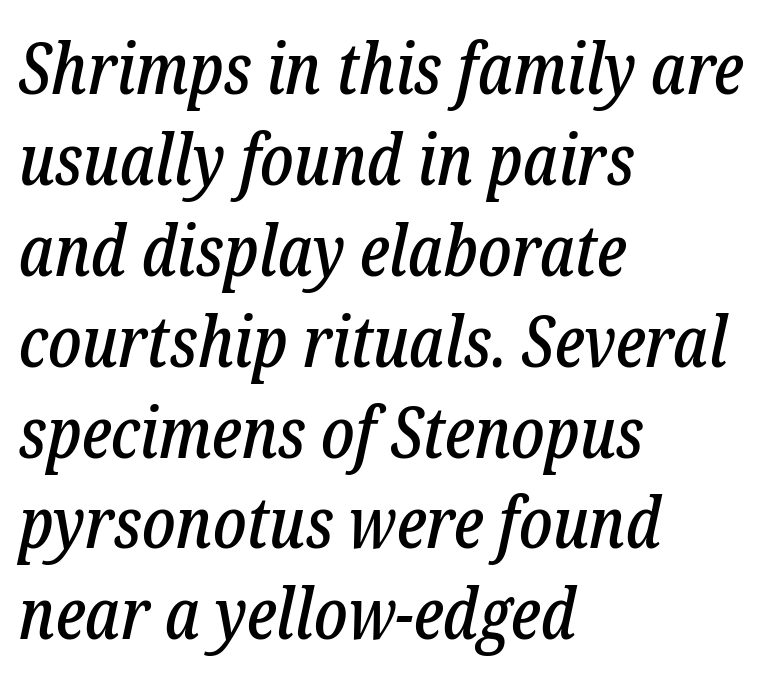
{"serif": "yes", "italic": "yes", "lean": "right", "slant_degrees": 12, "width": "condensed", "stroke_contrast": "low", "x_height": "medium", "monospaced": "no", "underline": "no", "align": "left", "line_spacing": "normal", "line_spacing_ratio": 1.28, "letter_spacing": "normal", "letter_spacing_em": 0.0, "glyph_px": 71}
